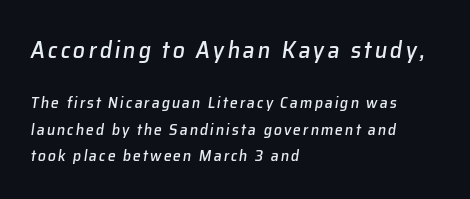
{"italic": "yes", "lean": "right", "slant_degrees": 8, "underline": "no", "align": "left", "line_spacing": "normal", "line_spacing_ratio": 1.66, "larger_block": "first", "size_ratio": 1.5, "glyph_px": 24}
